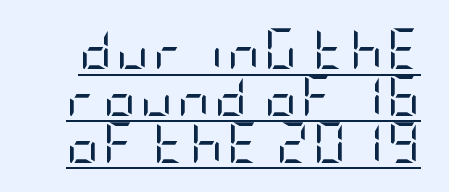
The sample's only ornament is a line tracing under the words. Tall strokes in this sample are plumb rather than angled. The rendering shows plain stroke endings on the letterforms — a sans-serif design. The weight tops out at a normal text grade.
